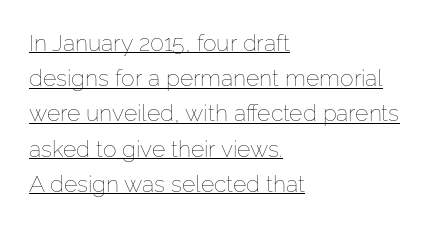
{"italic": "no", "bold": "no", "underline": "yes", "align": "left", "line_spacing": "normal", "line_spacing_ratio": 1.53, "letter_spacing": "normal", "letter_spacing_em": 0.0, "glyph_px": 23}
